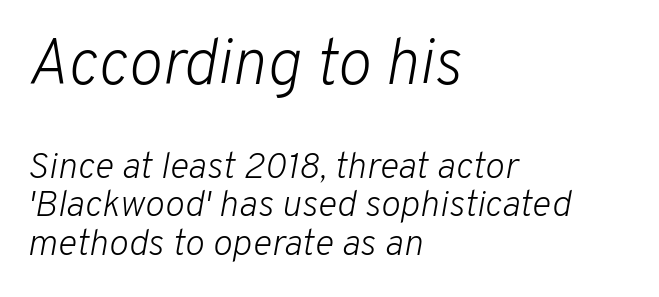
A typesetter would call this proportional, since set widths differ per character. Closely set lines give the paragraph a compact silhouette. The letters look calm and open, with moderate or lighter stems. All the whitespace from short lines collects on the right. A typesetter would mark this as italic. Descenders hang freely into open space.
